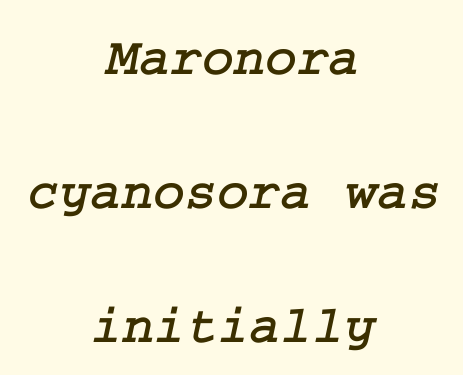
Q: Is the typeface a serif or a sans-serif typeface? A: Serif.
Q: Is the text underlined? A: No.
Q: How is the paragraph aligned? A: Centered.
Q: Is the spacing between letters normal or unusually wide? A: Normal.
Q: Is the spacing between lines tight, normal or loose? A: Loose.
Q: Width (condensed, normal, or wide)? A: Normal.
Q: Stroke contrast? A: Low.
Q: x-height? A: Medium.
